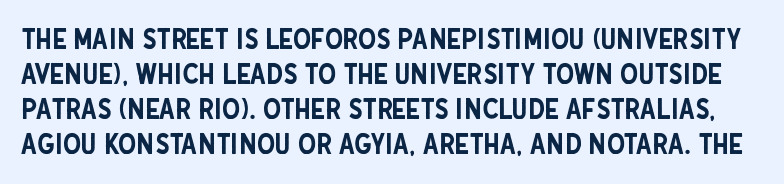
Q: Is the text italic (slanted)? A: No, it is upright.
Q: Is the typeface a serif or a sans-serif typeface? A: Sans-serif.
Q: Is the text underlined? A: No.
Q: Is the spacing between letters normal or unusually wide? A: Normal.
Q: Width (condensed, normal, or wide)? A: Condensed.
Q: Stroke contrast? A: Low.
Q: x-height? A: Large.
Q: Monospaced? A: No.
